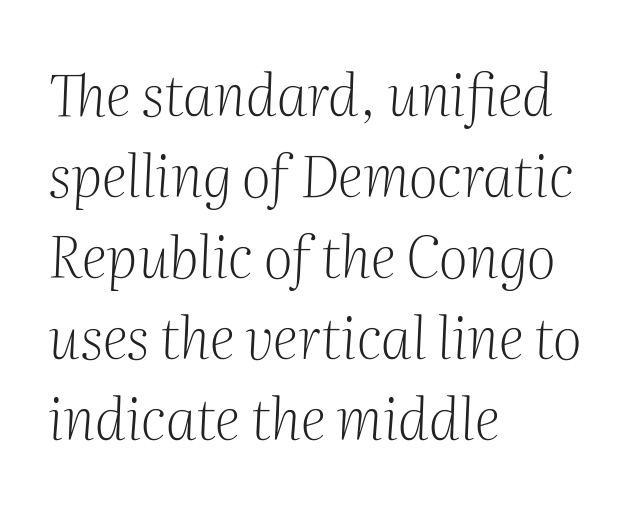
Q: Is the text bold? A: No.
Q: Is the text italic (slanted)? A: Yes, it leans right by about 2 degrees.
Q: Is the typeface a serif or a sans-serif typeface? A: Serif.
Q: Is the text underlined? A: No.
Q: How is the paragraph aligned? A: Left-aligned.
Q: Is the spacing between letters normal or unusually wide? A: Normal.
Q: Is the spacing between lines tight, normal or loose? A: Normal.
Q: Width (condensed, normal, or wide)? A: Normal.
Q: Stroke contrast? A: Medium.
Q: x-height? A: Medium.
Q: Monospaced? A: No.
